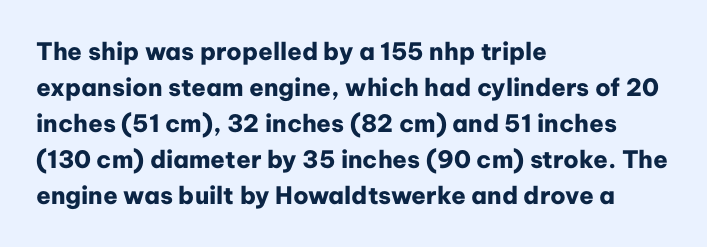
Q: Is the text bold? A: Yes.
Q: Is the text italic (slanted)? A: No, it is upright.
Q: Is the text underlined? A: No.
Q: How is the paragraph aligned? A: Left-aligned.
Q: Is the spacing between letters normal or unusually wide? A: Normal.
Q: Is the spacing between lines tight, normal or loose? A: Normal.
